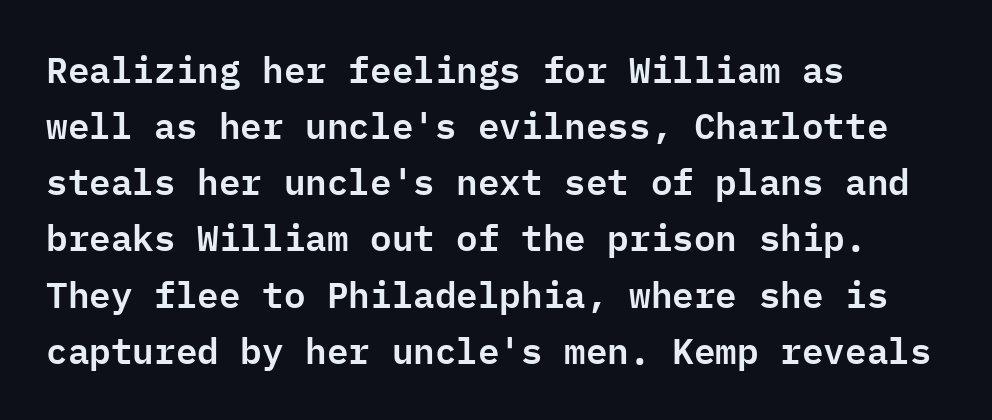
The image shows 36 px sans-serif type, upright, monospaced; set left-aligned, normal line spacing (1.56x), normal letter spacing, not underlined; low stroke contrast and a medium x-height.
